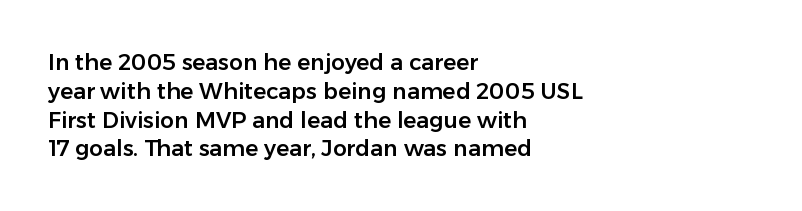
Descender tails drop into unmarked territory. Horizontal alignment here is leftward, the default for most running prose. Does extra space separate the letters? No, they use regular spacing. Upright lettering throughout. Evenly set lines give the paragraph a standard silhouette.
